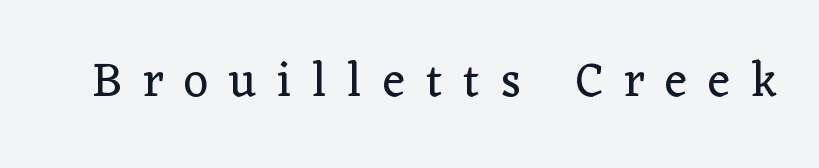
Q: Is the text bold? A: No.
Q: Is the text italic (slanted)? A: No, it is upright.
Q: Is the typeface a serif or a sans-serif typeface? A: Serif.
Q: Is the text underlined? A: No.
Q: Is the spacing between letters normal or unusually wide? A: Unusually wide.
Q: Width (condensed, normal, or wide)? A: Normal.
Q: Stroke contrast? A: Low.
Q: x-height? A: Medium.
Q: Monospaced? A: No.
